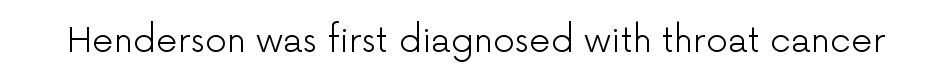
Q: Is the text bold? A: No.
Q: Is the text italic (slanted)? A: No, it is upright.
Q: Is the typeface a serif or a sans-serif typeface? A: Sans-serif.
Q: Is the text underlined? A: No.
Q: Is the spacing between letters normal or unusually wide? A: Normal.
Q: Width (condensed, normal, or wide)? A: Normal.
Q: Stroke contrast? A: Low.
Q: x-height? A: Medium.
Q: Monospaced? A: No.
